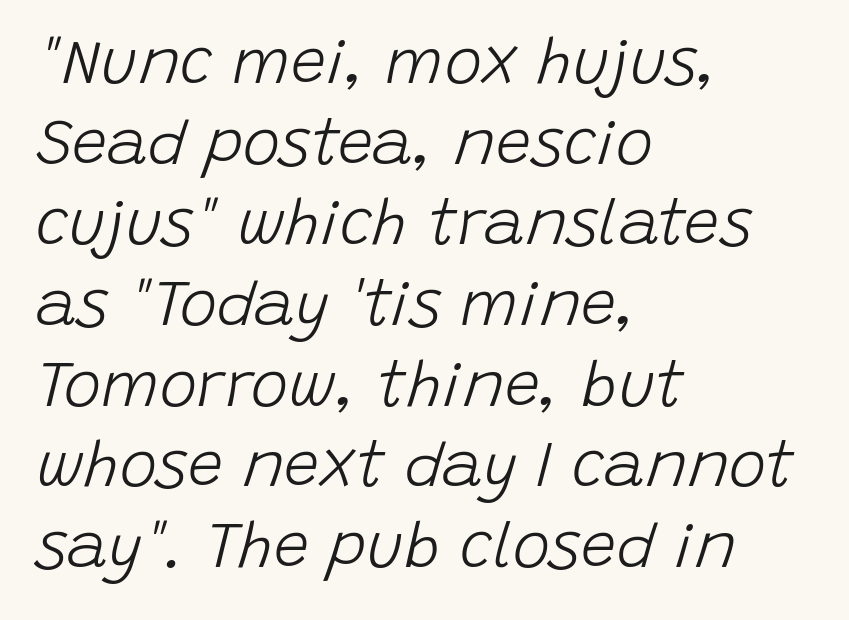
One glance says typical: line gaps are just what's usual. In terms of letterspacing, this is plain default setting. Spacing verdict: proportional, widths tailored to each character. The passage shown is not bold in any degree. This sample is left-justified, so line endings fall wherever the words run out.
